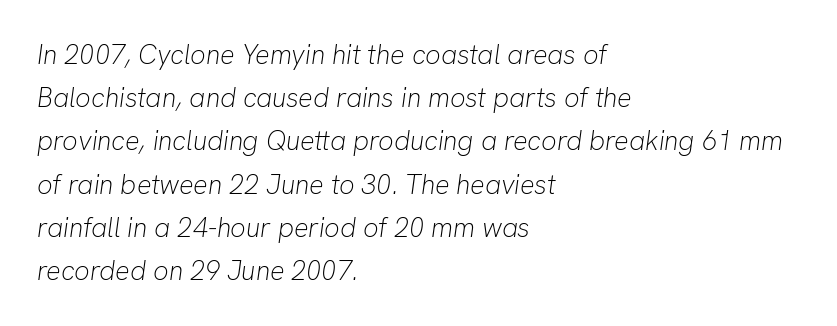
Q: Is the text bold? A: No.
Q: Is the text italic (slanted)? A: Yes, it leans right by about 8 degrees.
Q: Is the text underlined? A: No.
Q: How is the paragraph aligned? A: Left-aligned.
Q: Is the spacing between letters normal or unusually wide? A: Normal.
Q: Is the spacing between lines tight, normal or loose? A: Normal.
